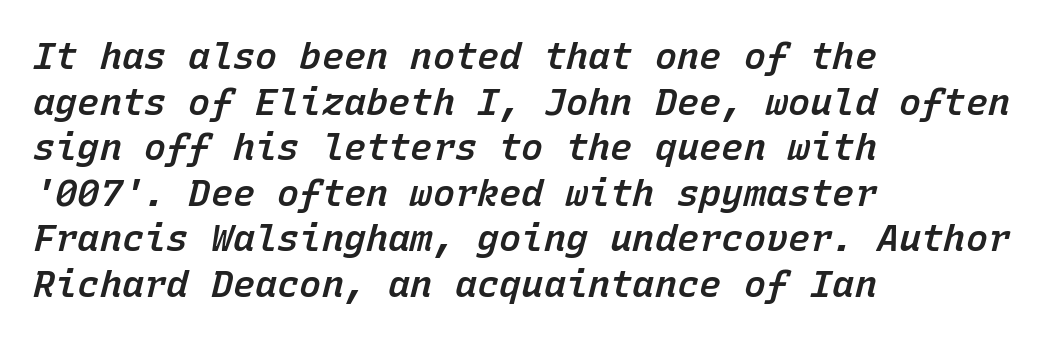
The image shows 37 px semibold type, italic (leaning right), monospaced; set left-aligned, line spacing 1.23x, normal letter spacing, not underlined; low stroke contrast and a medium x-height.
